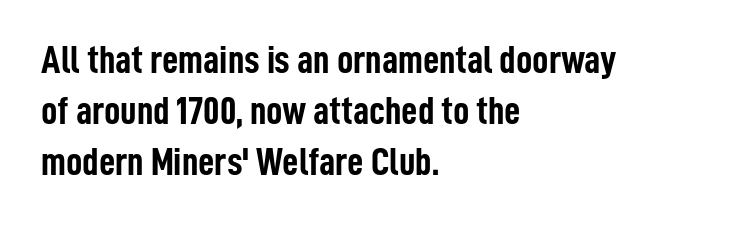
Q: Is the text bold? A: Yes.
Q: Is the text italic (slanted)? A: No, it is upright.
Q: Is the typeface a serif or a sans-serif typeface? A: Sans-serif.
Q: Is the text underlined? A: No.
Q: How is the paragraph aligned? A: Left-aligned.
Q: Is the spacing between letters normal or unusually wide? A: Normal.
Q: Is the spacing between lines tight, normal or loose? A: Normal.
Q: Width (condensed, normal, or wide)? A: Condensed.
Q: Stroke contrast? A: Low.
Q: x-height? A: Medium.
Q: Monospaced? A: No.
